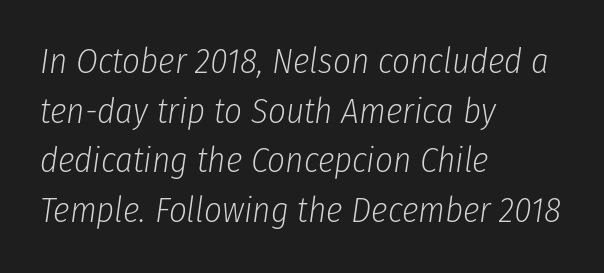
Q: Is the text bold? A: No.
Q: Is the text italic (slanted)? A: Yes, it leans right by about 8 degrees.
Q: Is the text underlined? A: No.
Q: How is the paragraph aligned? A: Left-aligned.
Q: Is the spacing between letters normal or unusually wide? A: Normal.
Q: Is the spacing between lines tight, normal or loose? A: Normal.
Q: Width (condensed, normal, or wide)? A: Condensed.
Q: Stroke contrast? A: Low.
Q: x-height? A: Medium.
Q: Monospaced? A: No.
